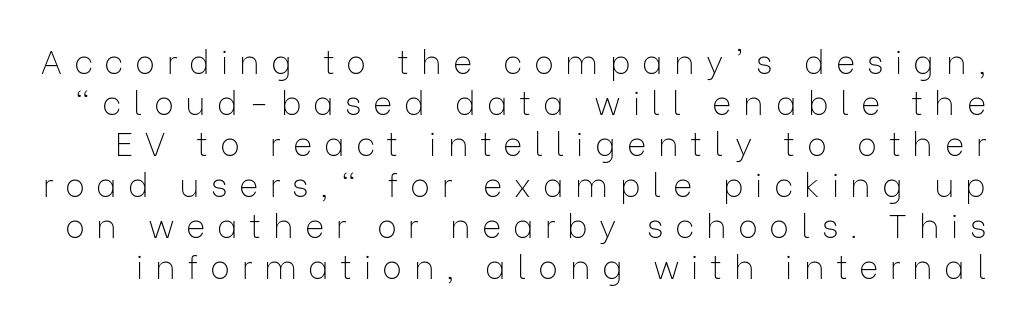
Q: Is the text bold? A: No.
Q: Is the text italic (slanted)? A: No, it is upright.
Q: Is the typeface a serif or a sans-serif typeface? A: Sans-serif.
Q: Is the text underlined? A: No.
Q: Is the spacing between letters normal or unusually wide? A: Unusually wide.
Q: Width (condensed, normal, or wide)? A: Normal.
Q: Stroke contrast? A: Low.
Q: x-height? A: Medium.
Q: Monospaced? A: No.
